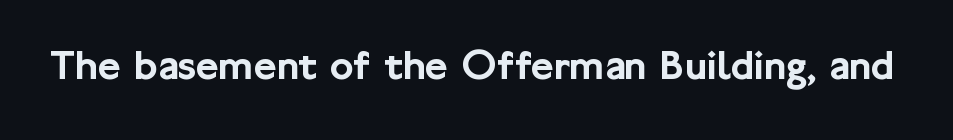
{"serif": "no", "italic": "no", "width": "normal", "stroke_contrast": "low", "x_height": "medium", "monospaced": "no", "underline": "no", "letter_spacing": "normal", "letter_spacing_em": 0.0, "glyph_px": 44}
